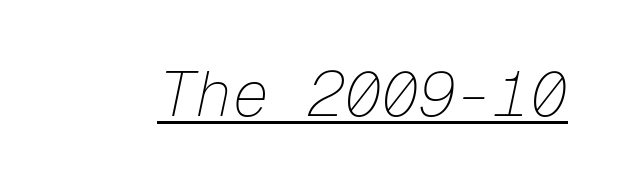
Fixed-width glyphs throughout — classic coding-font behaviour. Would a proofreader flag this as italicized? Yes. Compared with a typical body face, this is equally light or lighter still. Students, observe the line beneath the letters — that is underlining. Tracking here is standard; glyphs follow each other at the usual distance.
